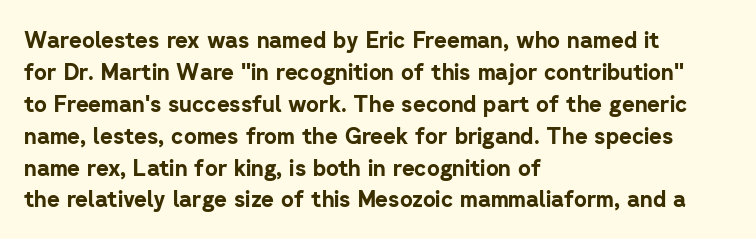
Students, observe: this is what conventionally led text looks like. Ascenders rise straight up at ninety degrees. Pretty heavy lettering here — definitely bold. The words here are not underlined.
